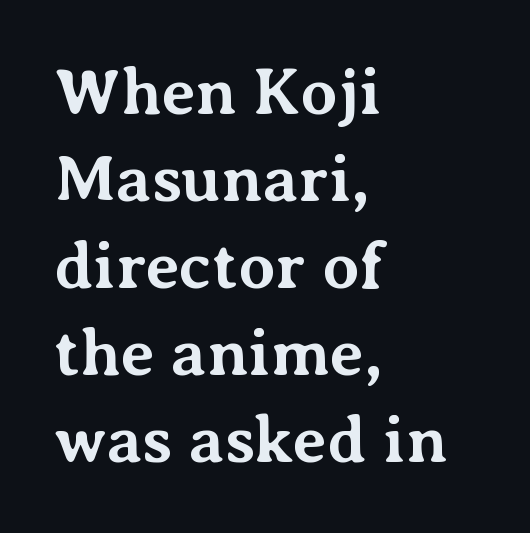
{"serif": "yes", "italic": "no", "bold": "yes", "weight": "bold", "width": "normal", "stroke_contrast": "medium", "x_height": "medium", "monospaced": "no", "underline": "no", "align": "left", "line_spacing": "normal", "line_spacing_ratio": 1.32, "letter_spacing": "normal", "letter_spacing_em": 0.0, "glyph_px": 66}
